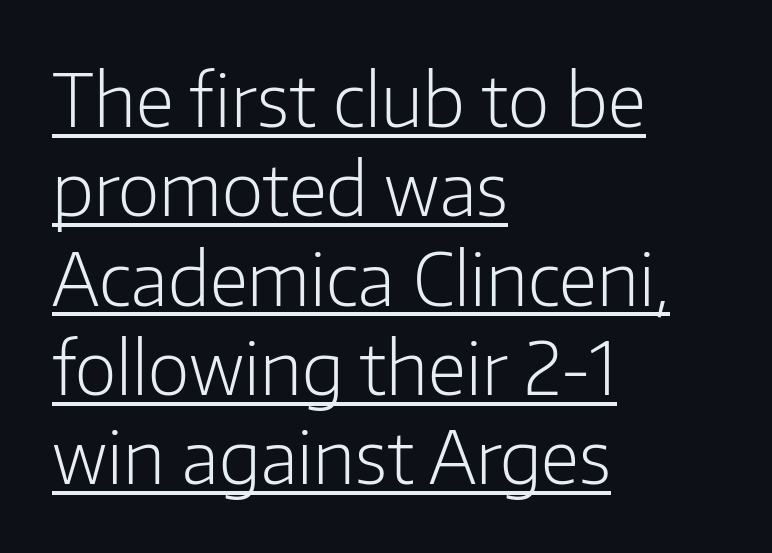
Q: Is the text bold? A: No.
Q: Is the text italic (slanted)? A: No, it is upright.
Q: Is the typeface a serif or a sans-serif typeface? A: Sans-serif.
Q: Is the text underlined? A: Yes.
Q: How is the paragraph aligned? A: Left-aligned.
Q: Is the spacing between letters normal or unusually wide? A: Normal.
Q: Width (condensed, normal, or wide)? A: Normal.
Q: Stroke contrast? A: Low.
Q: x-height? A: Medium.
Q: Monospaced? A: No.
